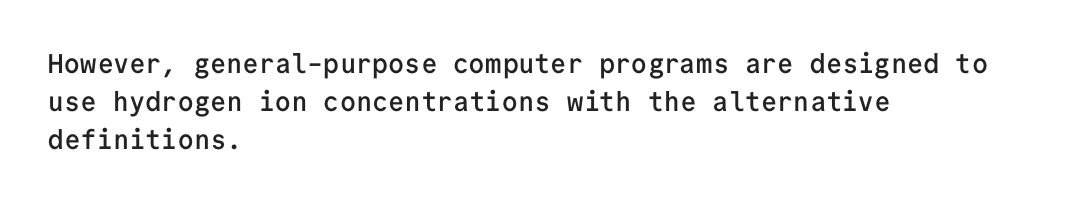
The image shows 27 px text type, upright; set left-aligned, normal line spacing (1.41x), normal letter spacing, not underlined.
